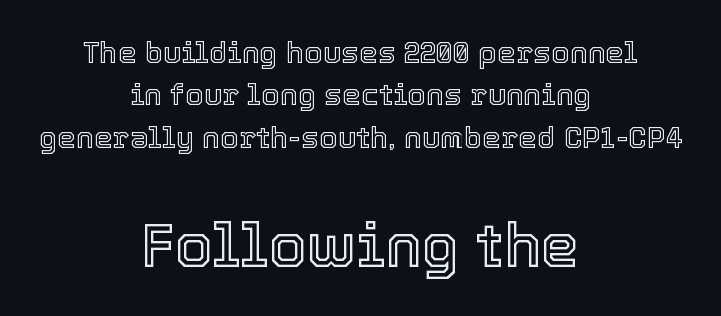
Block two is the big one; block one sits smaller above it. A typesetter would call this leading conventional body-copy spacing. This is the regular roman posture of the typeface. The passage shown is typed in a proportional face where columns would drift. The text block is weighted toward neither margin, spreading evenly from the middle. Glyph-to-glyph distance matches everyday printed text.
